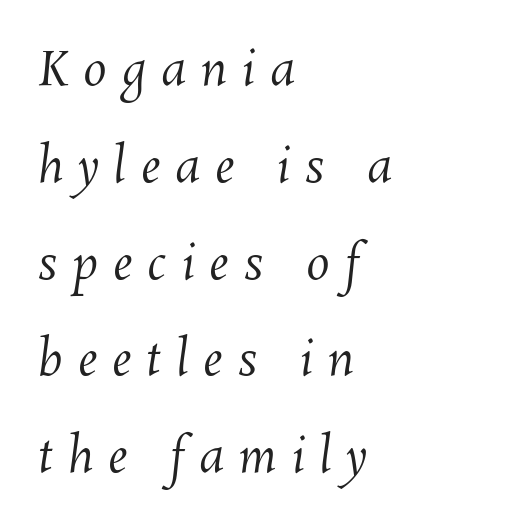
The image shows 47 px regular-weight type; set left-aligned, loose line spacing (2.06x), unusually wide letter spacing (+0.32 em), not underlined; medium stroke contrast and a medium x-height.
